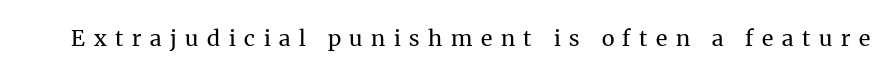
Q: Is the text bold? A: No.
Q: Is the text italic (slanted)? A: No, it is upright.
Q: Is the text underlined? A: No.
Q: Is the spacing between letters normal or unusually wide? A: Unusually wide.
